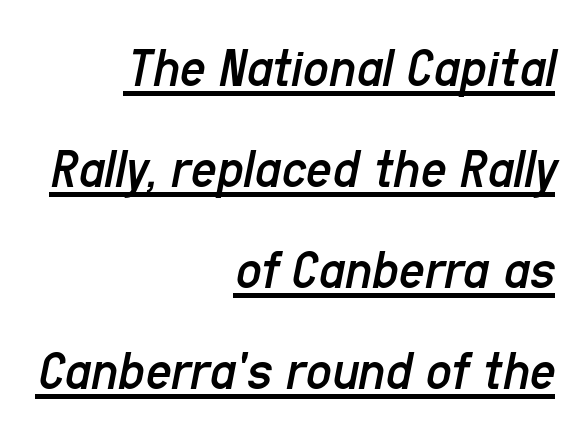
The image shows 57 px regular-weight, condensed type, italic (leaning right); set right-aligned, line spacing 1.77x, normal letter spacing, underlined; low stroke contrast and a medium x-height.
